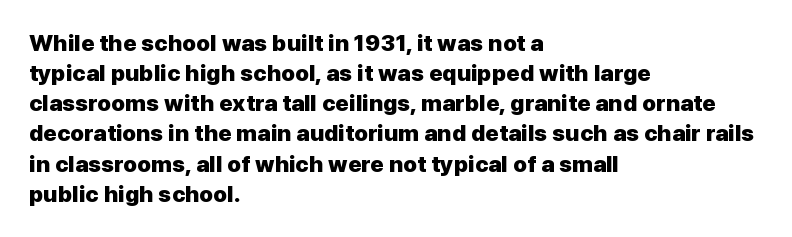
Does extra space separate the letters? No, they use regular spacing. The passage is arranged the way most books set body copy — flush left. Successive baselines arrive at the customary interval. Posture: upright roman. Is the type bold? Yes — the strokes are clearly thick and heavy.
